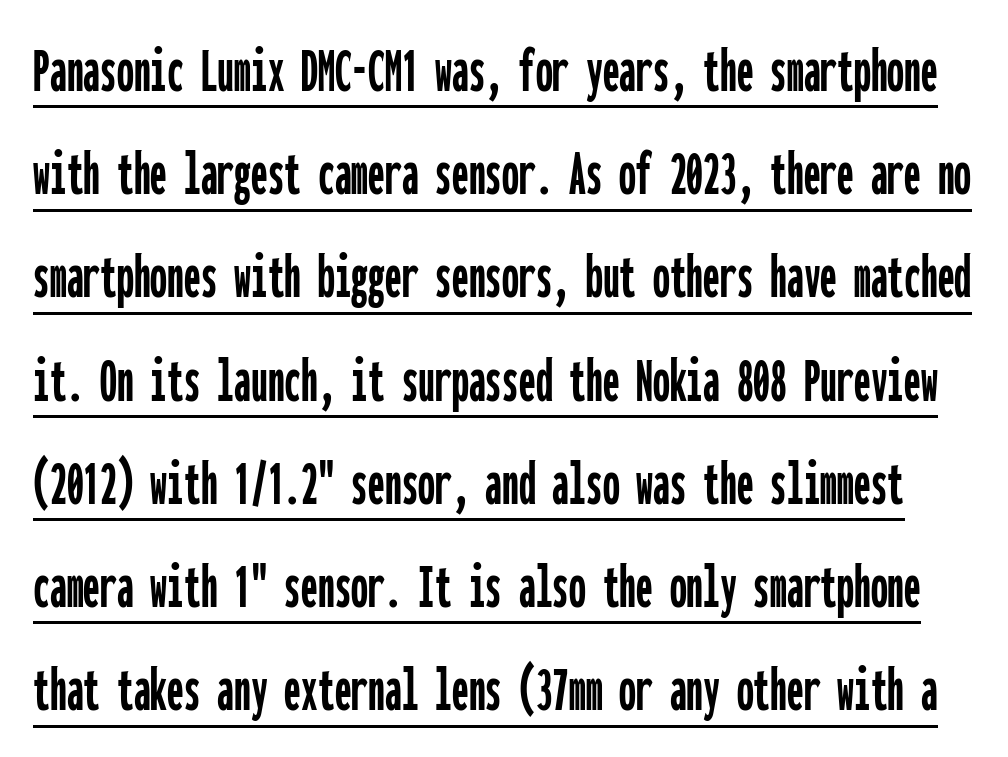
There is no visible air inserted between adjacent glyphs. Classification — sans serif. This sample carries an underscore along the baseline area. If you measured baseline to baseline, you'd find a middling distance. Tall strokes in this sample are plumb rather than angled.
